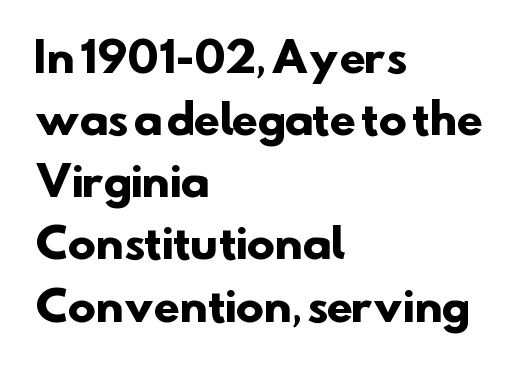
{"serif": "no", "bold": "yes", "weight": "heavy", "width": "normal", "stroke_contrast": "low", "x_height": "small", "monospaced": "no", "underline": "no", "align": "left", "line_spacing": "normal", "line_spacing_ratio": 1.48, "letter_spacing": "normal", "letter_spacing_em": 0.0, "glyph_px": 42}
